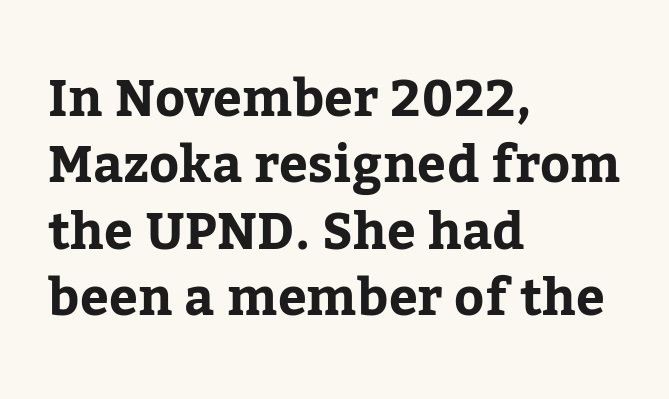
The image shows 51 px serif type, upright; set left-aligned, normal line spacing (1.3x), normal letter spacing, not underlined; low stroke contrast and a medium x-height.
